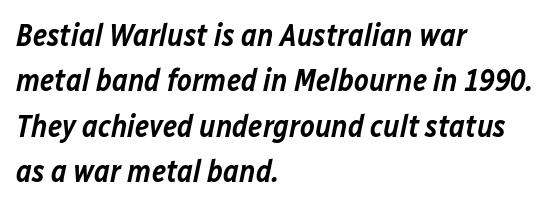
The image shows 31 px semibold type, italic (leaning right); set left-aligned, normal line spacing (1.46x), normal letter spacing, not underlined; low stroke contrast and a medium x-height.
